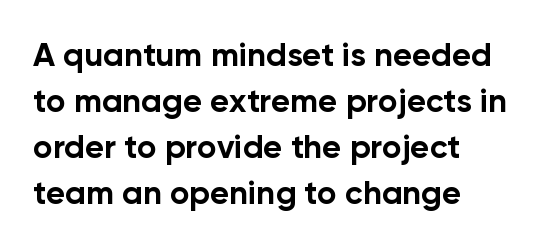
{"serif": "no", "italic": "no", "bold": "yes", "weight": "bold", "width": "normal", "stroke_contrast": "low", "x_height": "medium", "monospaced": "no", "underline": "no", "align": "left", "line_spacing": "normal", "line_spacing_ratio": 1.39, "letter_spacing": "normal", "letter_spacing_em": 0.0, "glyph_px": 33}
